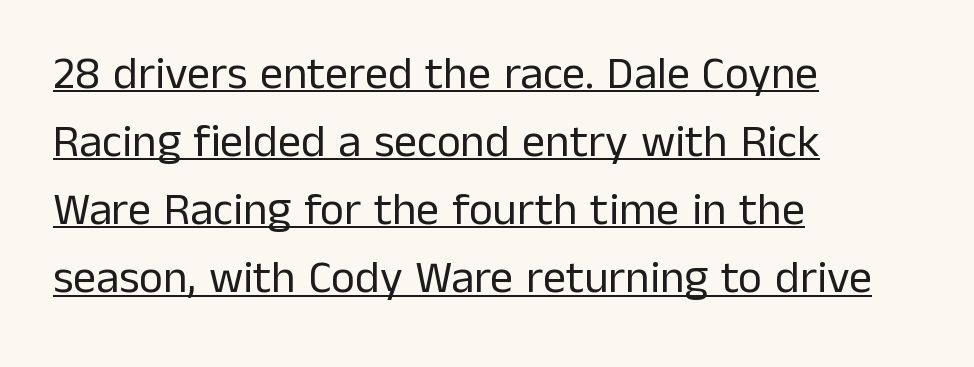
The image shows 46 px regular-weight sans-serif type, upright; set left-aligned, normal line spacing (1.48x), normal letter spacing, underlined; low stroke contrast and a medium x-height.
